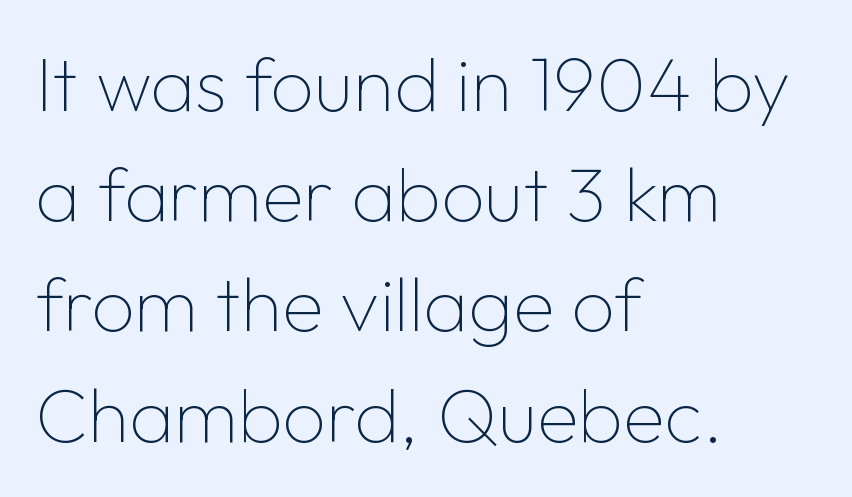
Heft: none added — not bold. Regarding serifs, this sample does without them. Every stem runs plumb, perpendicular to the baseline. The strip under each line holds only bare page. A typesetter would call this zero additional tracking.
